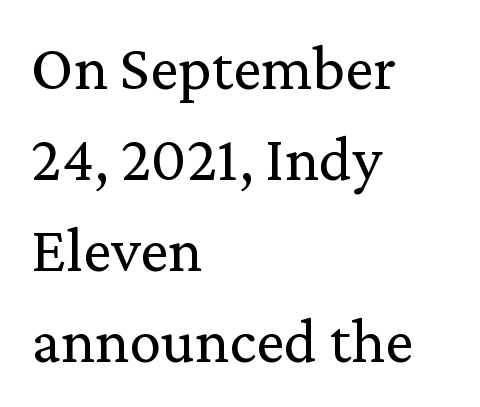
The image shows 64 px regular-weight serif type, upright; set left-aligned, normal line spacing (1.42x), normal letter spacing, not underlined; medium stroke contrast and a medium x-height.
